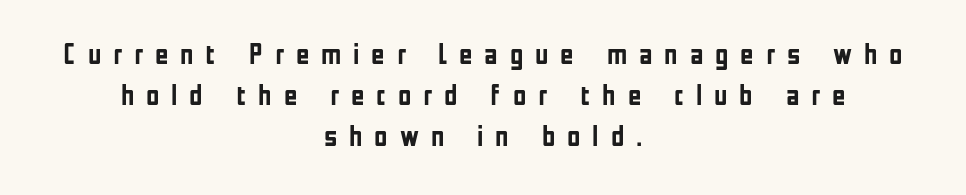
The passage shown is typed in a proportional face where columns would drift. Clear beneath every line of the passage. Chunky letters — that's bold for sure. What kind of face is this? One without serifs — a sans. The letterforms stand isolated, each surrounded by extra space. A student would call this center alignment; a typographer would say set centered.
